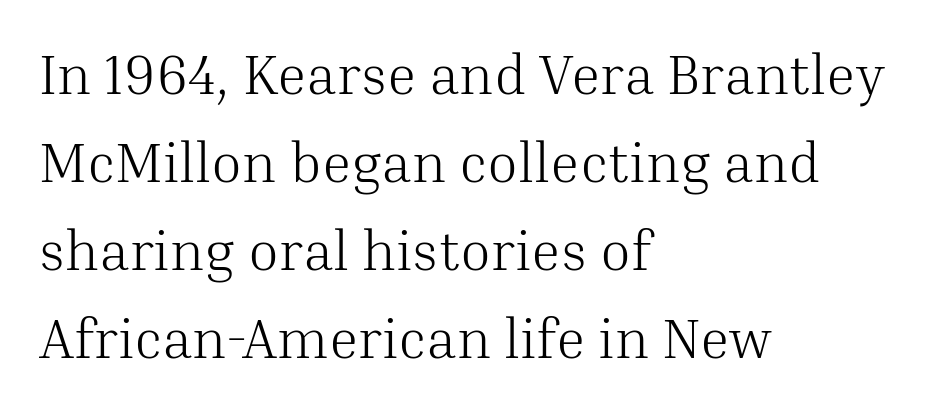
{"serif": "yes", "italic": "no", "bold": "no", "weight": "light", "width": "normal", "stroke_contrast": "medium", "x_height": "medium", "monospaced": "no", "underline": "no", "align": "left", "line_spacing": "normal", "line_spacing_ratio": 1.57, "letter_spacing": "normal", "letter_spacing_em": 0.0, "glyph_px": 56}
